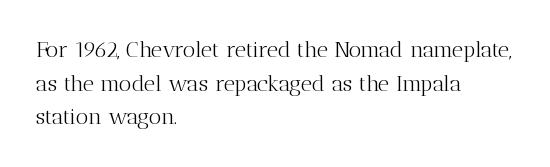
{"italic": "no", "bold": "no", "underline": "no", "align": "left", "line_spacing": "normal", "line_spacing_ratio": 1.53, "letter_spacing": "normal", "letter_spacing_em": 0.0, "glyph_px": 22}
